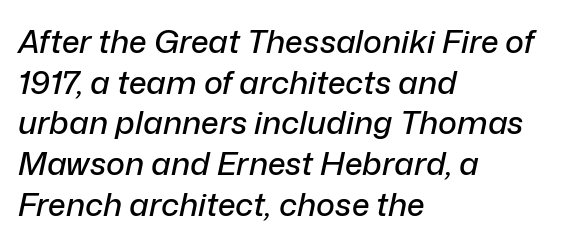
Q: Is the text italic (slanted)? A: Yes, it leans right by about 12 degrees.
Q: Is the text underlined? A: No.
Q: How is the paragraph aligned? A: Left-aligned.
Q: Is the spacing between letters normal or unusually wide? A: Normal.
Q: Is the spacing between lines tight, normal or loose? A: Normal.
Q: Width (condensed, normal, or wide)? A: Normal.
Q: Stroke contrast? A: Low.
Q: x-height? A: Medium.
Q: Monospaced? A: No.
